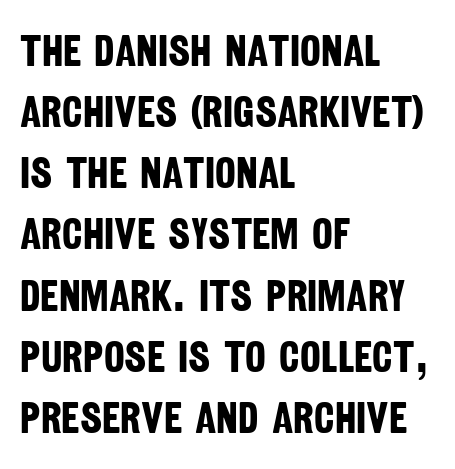
The image shows 44 px bold, condensed sans-serif type; set left-aligned, normal line spacing (1.39x), normal letter spacing, not underlined; low stroke contrast and a large x-height.
